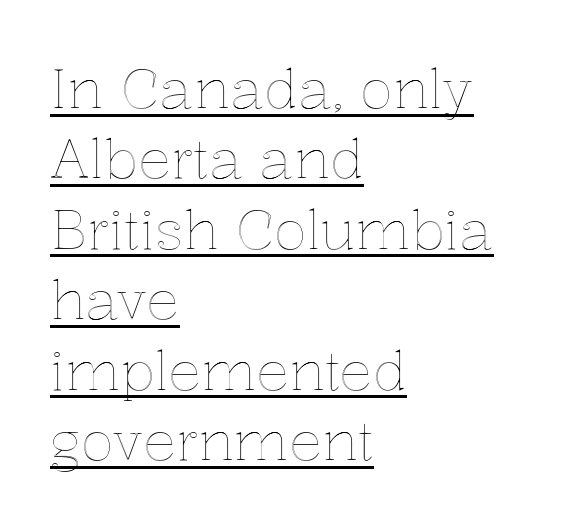
Q: Is the text italic (slanted)? A: No, it is upright.
Q: Is the text underlined? A: Yes.
Q: How is the paragraph aligned? A: Left-aligned.
Q: Is the spacing between letters normal or unusually wide? A: Normal.
Q: Is the spacing between lines tight, normal or loose? A: Normal.
Q: Width (condensed, normal, or wide)? A: Normal.
Q: x-height? A: Medium.
Q: Monospaced? A: No.
